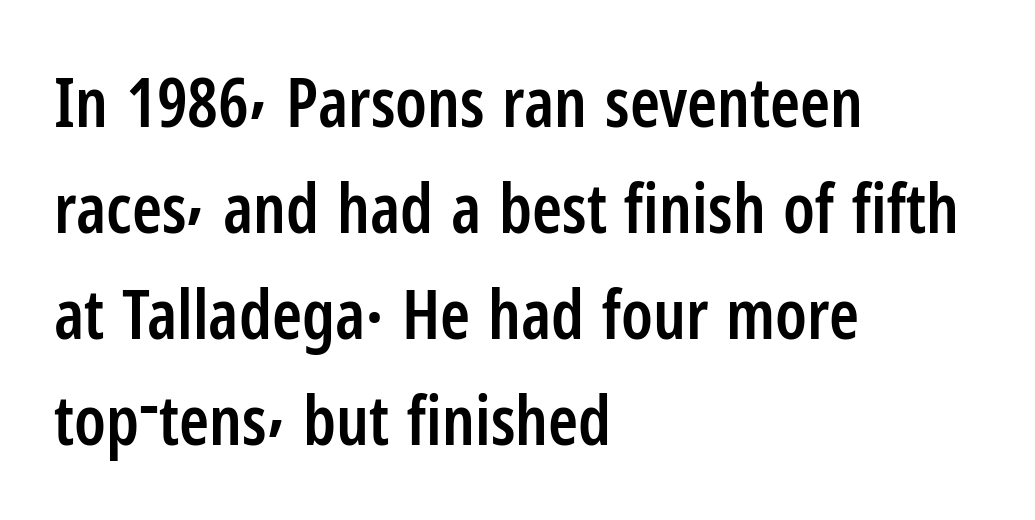
The space between consecutive lines is moderate. This is moderately heavy type, rendered in semibold. A typesetter would call this zero additional tracking. The rag falls on the right side of this text block.
